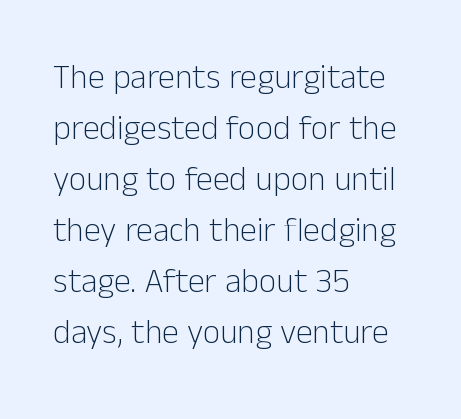
{"serif": "no", "italic": "no", "bold": "no", "weight": "light", "width": "normal", "stroke_contrast": "low", "x_height": "medium", "monospaced": "no", "underline": "no", "align": "left", "line_spacing": "normal", "line_spacing_ratio": 1.5, "letter_spacing": "normal", "letter_spacing_em": 0.0, "glyph_px": 34}
